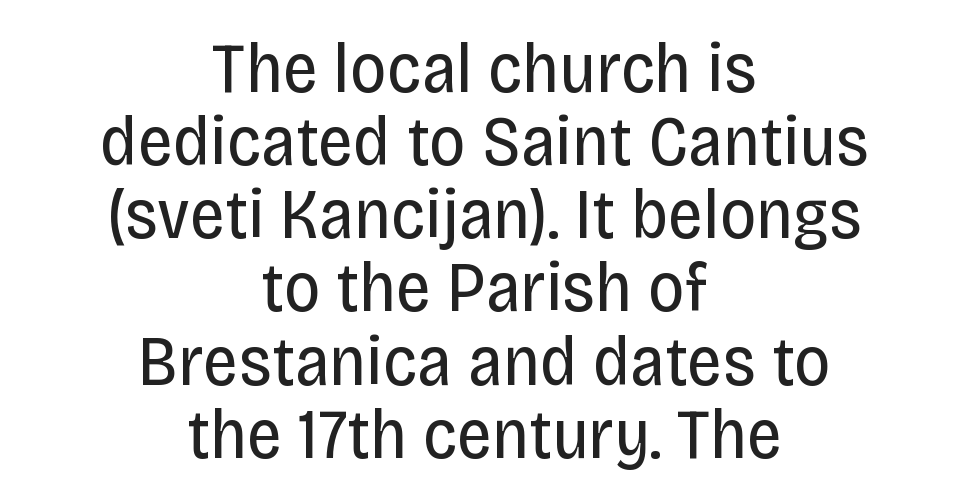
Q: Is the text bold? A: No.
Q: Is the text italic (slanted)? A: No, it is upright.
Q: Is the typeface a serif or a sans-serif typeface? A: Sans-serif.
Q: Is the text underlined? A: No.
Q: How is the paragraph aligned? A: Centered.
Q: Is the spacing between letters normal or unusually wide? A: Normal.
Q: Is the spacing between lines tight, normal or loose? A: Tight.
Q: Width (condensed, normal, or wide)? A: Condensed.
Q: Stroke contrast? A: Low.
Q: x-height? A: Large.
Q: Monospaced? A: No.
